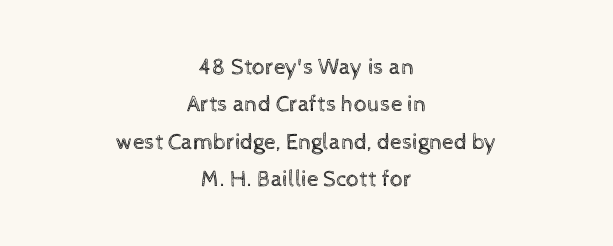
The type sits square on the baseline with zero lean. The text block is weighted toward neither margin, spreading evenly from the middle. The font is comparable to plain body text, perhaps lighter. The rendering keeps characters at their native spacing. Plain, unruled lines of type. Each new line begins a customary step beneath the previous one.
